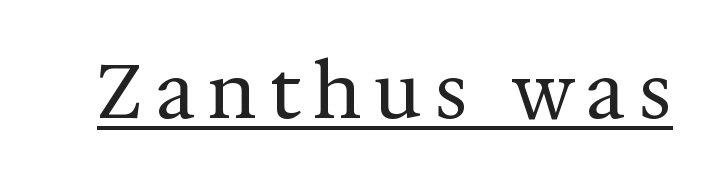
{"serif": "yes", "italic": "no", "bold": "no", "weight": "regular", "width": "normal", "stroke_contrast": "medium", "x_height": "medium", "monospaced": "no", "underline": "yes", "glyph_px": 76}
